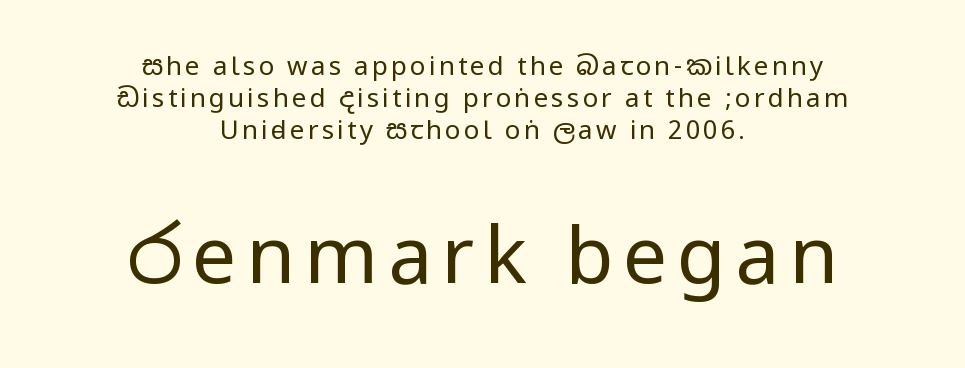
The image shows 79 px regular-weight, condensed sans-serif type, upright; set centered, line spacing 1.23x, not underlined; the second (bottom) block is 3.04x larger; low stroke contrast.
